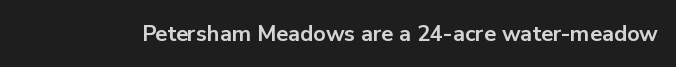
The image shows 22 px bold type, upright; set normal letter spacing, not underlined.
